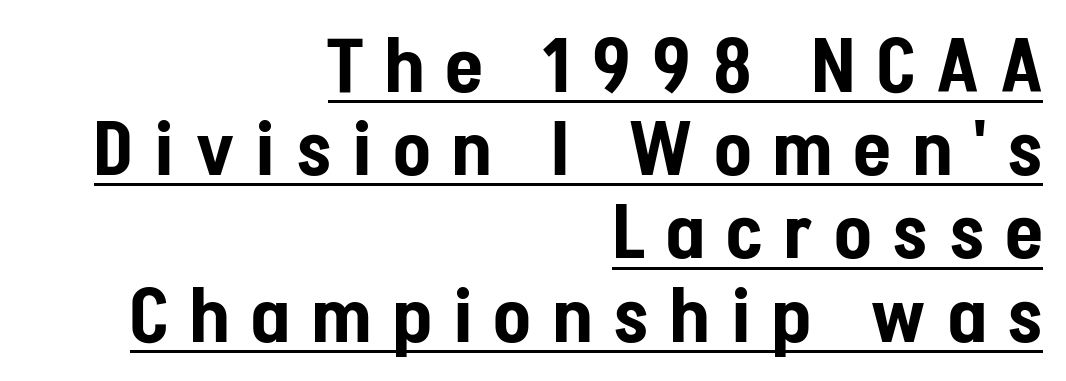
{"serif": "no", "italic": "no", "width": "condensed", "stroke_contrast": "low", "x_height": "medium", "monospaced": "no", "underline": "yes", "align": "right", "line_spacing": "tight", "line_spacing_ratio": 1.11, "letter_spacing": "wide", "letter_spacing_em": 0.3, "glyph_px": 75}
